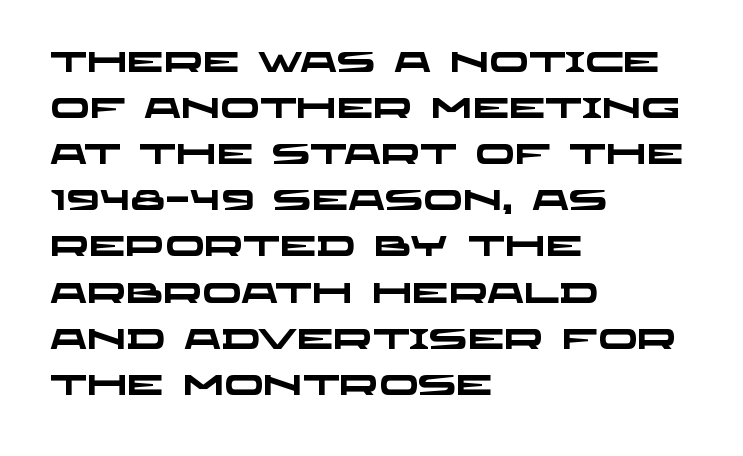
Q: Is the text bold? A: Yes.
Q: Is the typeface a serif or a sans-serif typeface? A: Sans-serif.
Q: Is the text underlined? A: No.
Q: How is the paragraph aligned? A: Left-aligned.
Q: Is the spacing between letters normal or unusually wide? A: Normal.
Q: Is the spacing between lines tight, normal or loose? A: Normal.
Q: Width (condensed, normal, or wide)? A: Wide.
Q: Stroke contrast? A: Low.
Q: x-height? A: Large.
Q: Monospaced? A: No.
